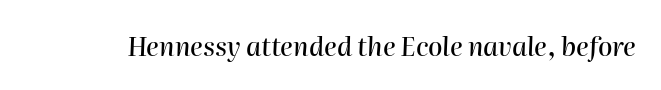
The image shows 26 px text type, italic (leaning right); set normal letter spacing, not underlined.
